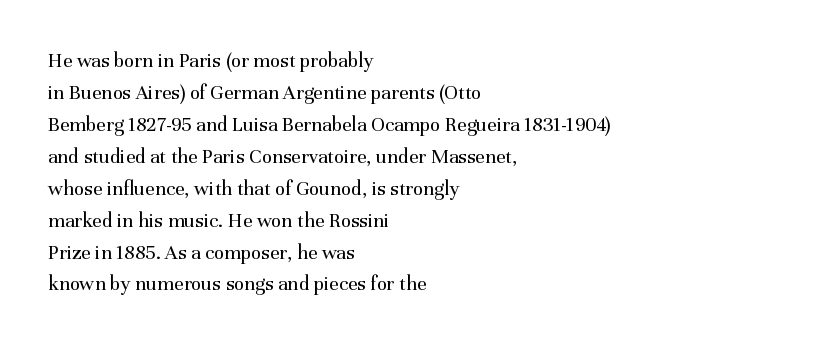
The image shows 21 px text type, upright; set left-aligned, normal line spacing (1.52x), normal letter spacing, not underlined.
